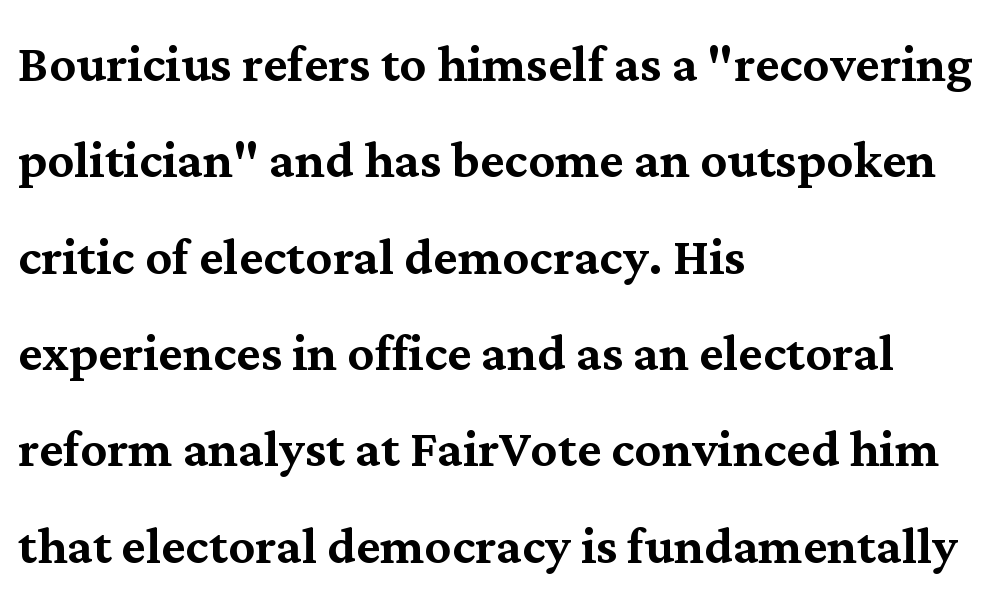
Line spacing here is normal. Decoration check: the copy has no underline. I'd call this a serif setting — the letters wear small feet. Compared with a centered layout, this one pins lines to the left instead. Ordinary non-slanted type is in use. This sample has the flowing, uneven cadence of proportional lettering.
